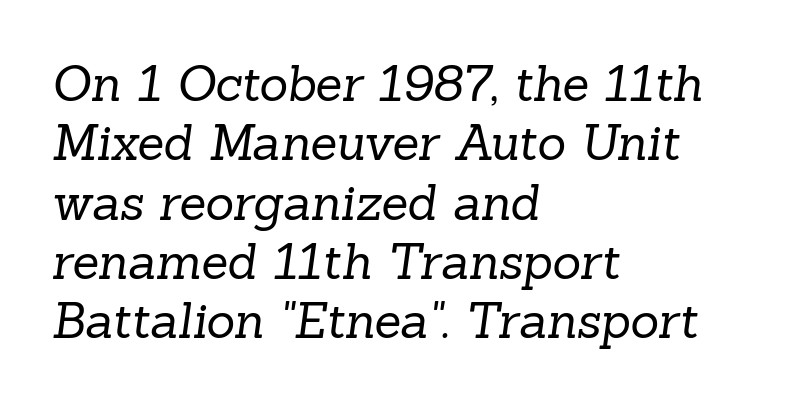
Which margin do the lines hug? The left one — the right edge is uneven. Lines of text with bare space underneath. You could not count columns in this text — the font is proportionally spaced. Letters have the restrained weight of plain body copy at most.
